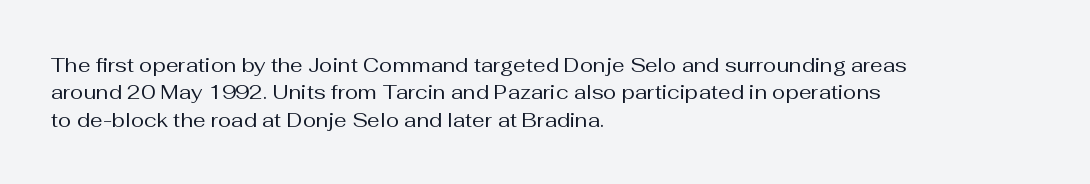
Caption: standard tracking, unaltered. Alignment: flush left. Line spacing here is normal. Weight: not bold — regular or lighter.
